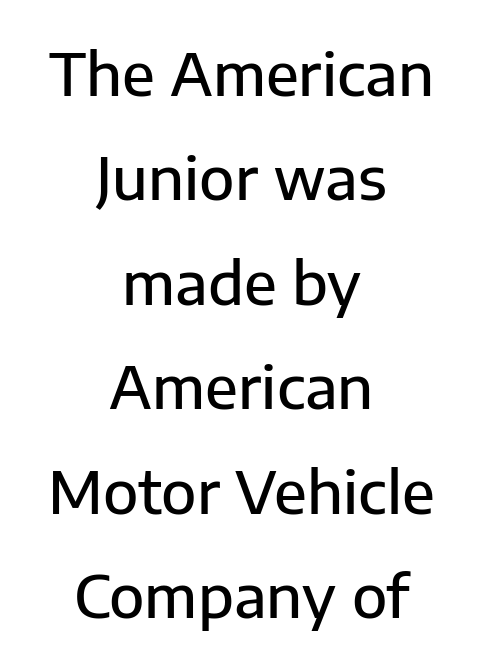
Check the space under the baseline: it is left empty. What weight is shown? A semibold, between regular and bold. The letters advance in unequal steps, a hallmark of proportional type. Rendered with straight, roman letterforms.
